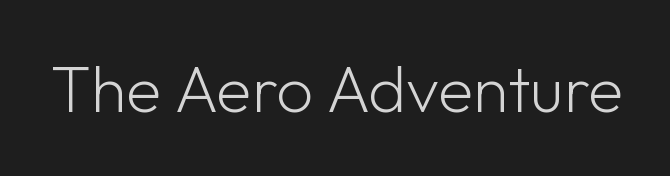
Q: Is the text bold? A: No.
Q: Is the text italic (slanted)? A: No, it is upright.
Q: Is the typeface a serif or a sans-serif typeface? A: Sans-serif.
Q: Is the text underlined? A: No.
Q: Is the spacing between letters normal or unusually wide? A: Normal.
Q: Width (condensed, normal, or wide)? A: Normal.
Q: Stroke contrast? A: Low.
Q: x-height? A: Medium.
Q: Monospaced? A: No.
